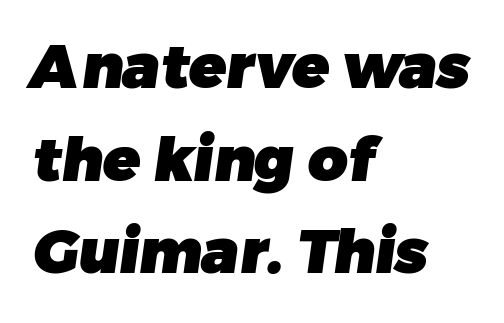
The characters look thick and weighty, a clear bold. Glance below the letters and you will spot only blank space. The lines sit at an ordinary, default distance from one another. Observe the ordinary spacing: letters are neighbours, not strangers. The typeface chosen for these lines omits serifs. Proportional: the letters do not fall into vertical columns.
